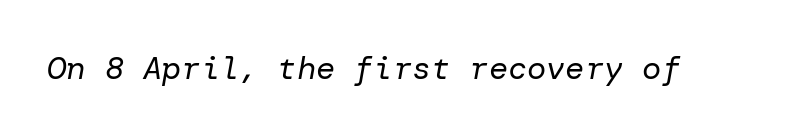
The image shows 32 px regular-weight type, italic (leaning right); set normal letter spacing, not underlined; low stroke contrast and a medium x-height.
